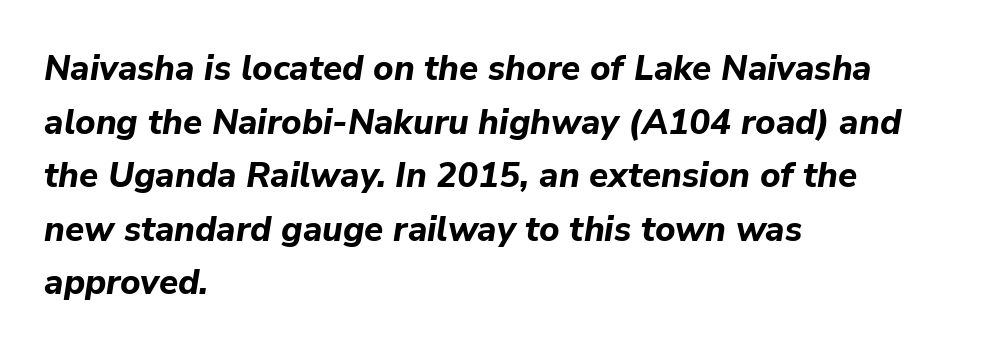
The image shows 35 px bold type, italic (leaning right); set left-aligned, normal line spacing (1.53x), normal letter spacing, not underlined; low stroke contrast and a medium x-height.
